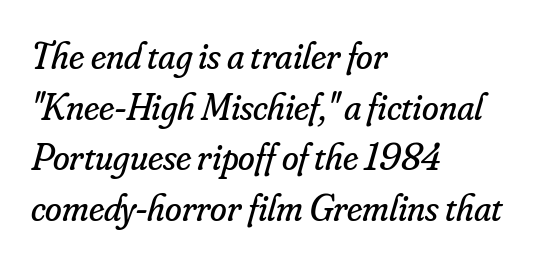
You can tell it's italic because the verticals aren't actually vertical. Proportional: the letters do not fall into vertical columns. Caption: face not bold, strokes unweighted. Honestly, the letter spacing is just normal — you wouldn't notice it. The lines are quadded left. Rule under the text: the space is simply empty.
